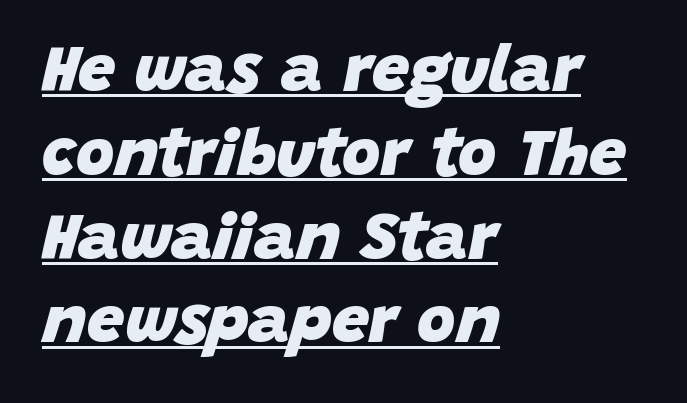
What stands out about the letter spacing? Nothing — it is the standard amount. Each line starts at the same left margin while the right side varies. These lines were composed using italics. Evenly set lines give the paragraph a standard silhouette. On the weight axis this lands at bold, roughly 700. Caption: lettering with a line underneath.
